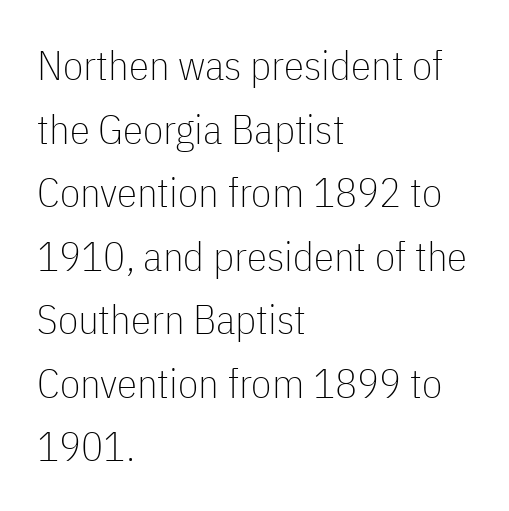
Nothing unusual about the tracking: characters are spaced as the font intends. Check the space under the baseline: it is left empty. Stems and bowls with no extra thickness — not bold. Is there much room between lines? A standard amount, neither cramped nor airy.
